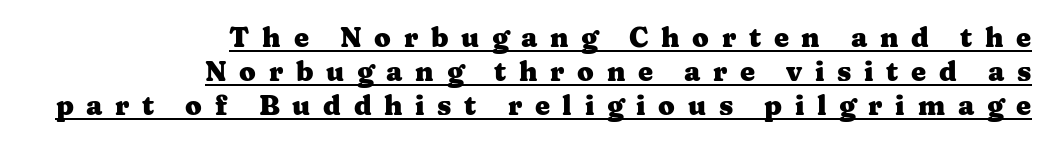
Teacher's note: observe the even right margin — that is flush-right alignment. This rendering features underlined lettering. Here the glyphs are tracked loosely, breaking word shapes into spaced letters. Posture: upright roman. Horizontal bands of white between lines are of average thickness.
